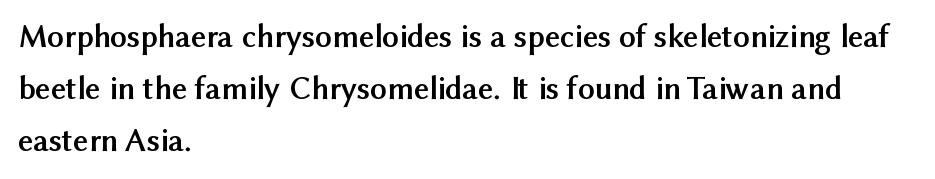
{"serif": "no", "italic": "no", "bold": "yes", "weight": "semibold", "width": "normal", "stroke_contrast": "medium", "x_height": "medium", "monospaced": "no", "underline": "no", "align": "left", "line_spacing": "normal", "line_spacing_ratio": 1.58, "letter_spacing": "normal", "letter_spacing_em": 0.0, "glyph_px": 33}
